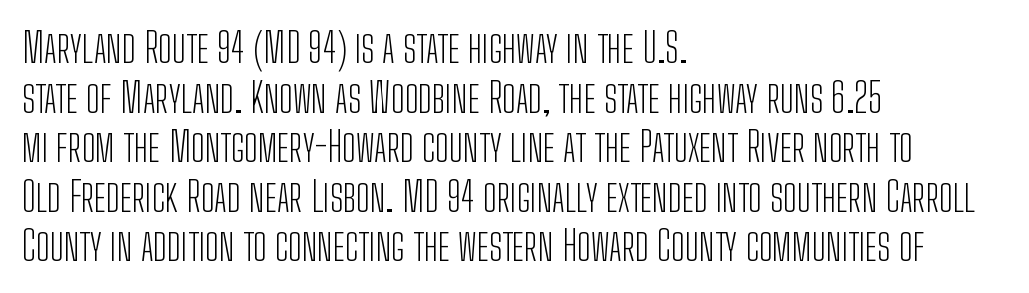
Students, note that the glyphs here touch the page at normal intervals. Note the varied advance widths — an 'i' is clearly narrower than an 'm'. Beneath every word, the page is bare. Does the copy run flush right? No — it runs flush left. Are there feet on the stems? There aren't — it's a sans.
